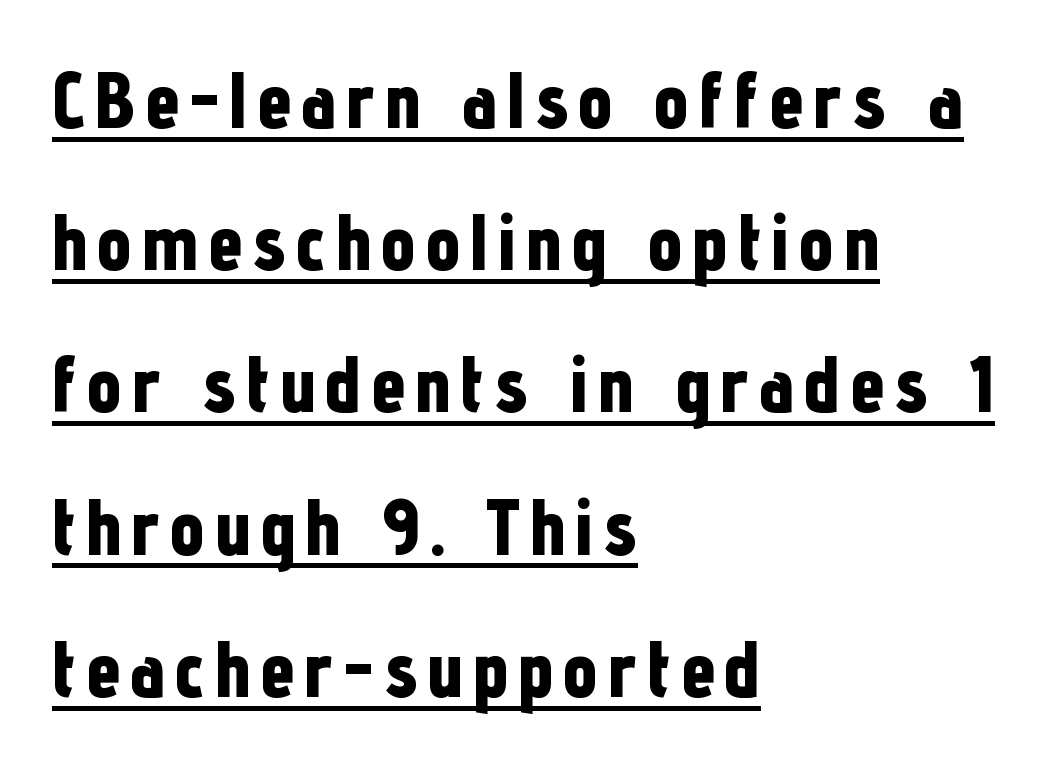
Is the type bold? Yes — the strokes are clearly thick and heavy. Character widths vary here, with narrow letters taking less room than wide ones. The face used here is a sans, in the tradition of grotesques and geometrics. The string is rendered with underlining switched on.
